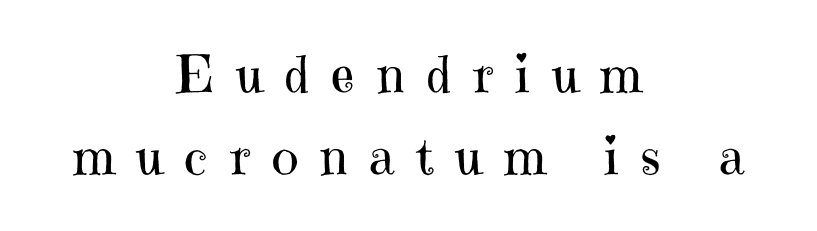
Students, note that the glyphs here are deliberately spaced far apart. The text was rendered using a seriffed face with decorative stroke endings. Proportional: the letters do not fall into vertical columns. Notice how descenders clear the ascenders below comfortably — that's standard leading.
